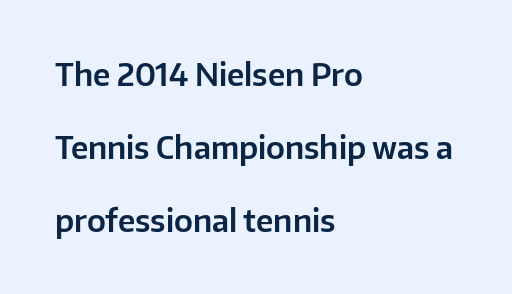
The letterforms sit shoulder to shoulder at normal distance. Each new line begins a long way beneath the previous one. Visually the block forms a straight wall on the left and a jagged coastline on the right. You can tell it's not italic because the verticals are truly vertical. Has an underline been added? It has not.
